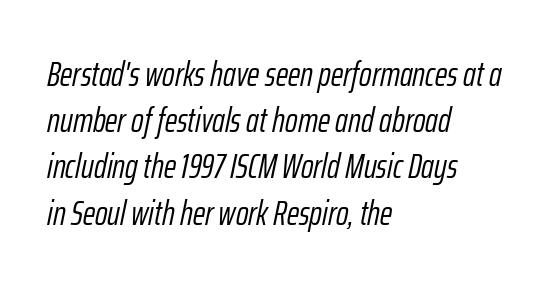
The image shows 34 px light, condensed type, italic (leaning right); set left-aligned, normal line spacing (1.36x), normal letter spacing, not underlined; low stroke contrast and a medium x-height.
